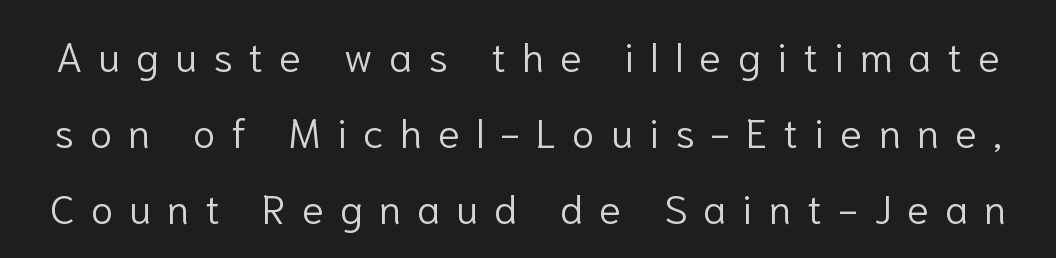
{"serif": "no", "italic": "no", "bold": "no", "weight": "light", "width": "normal", "stroke_contrast": "low", "x_height": "medium", "monospaced": "no", "underline": "no", "line_spacing_ratio": 1.85, "letter_spacing": "wide", "letter_spacing_em": 0.39, "glyph_px": 41}
